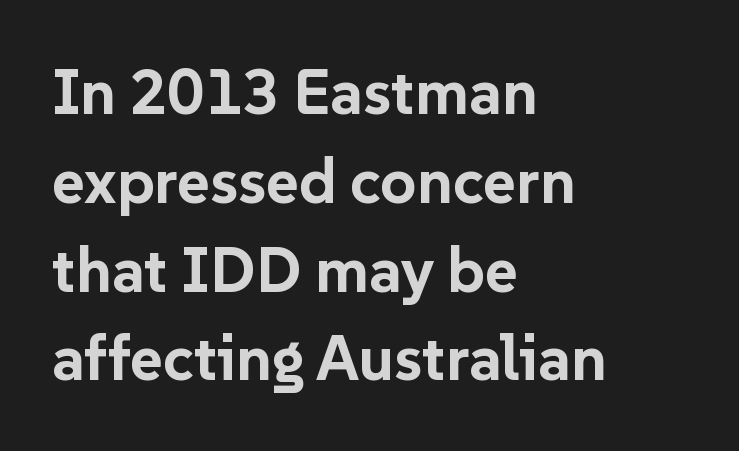
Q: Is the text bold? A: Yes.
Q: Is the text italic (slanted)? A: No, it is upright.
Q: Is the typeface a serif or a sans-serif typeface? A: Sans-serif.
Q: Is the text underlined? A: No.
Q: How is the paragraph aligned? A: Left-aligned.
Q: Is the spacing between letters normal or unusually wide? A: Normal.
Q: Is the spacing between lines tight, normal or loose? A: Normal.
Q: Width (condensed, normal, or wide)? A: Normal.
Q: Stroke contrast? A: Low.
Q: x-height? A: Medium.
Q: Monospaced? A: No.
